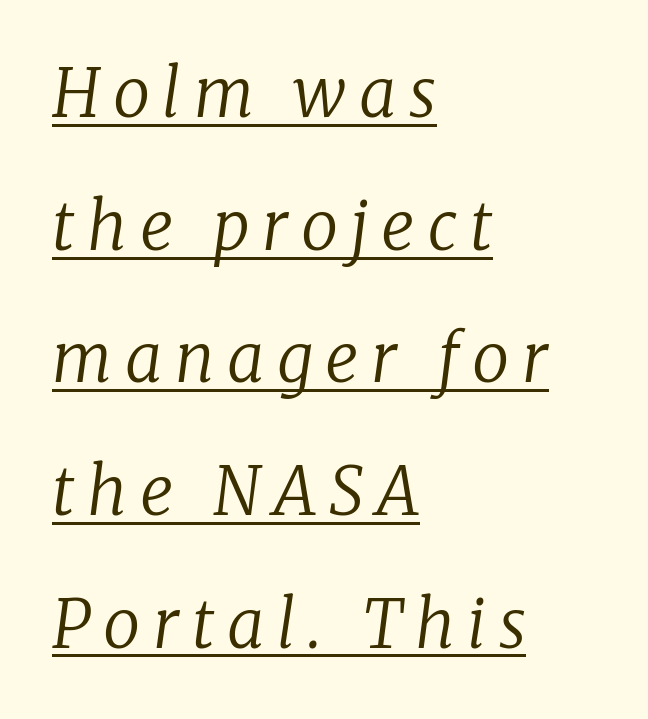
The image shows 66 px regular-weight serif type, italic (leaning right); set left-aligned, loose line spacing (2.01x), underlined; low stroke contrast and a medium x-height.
